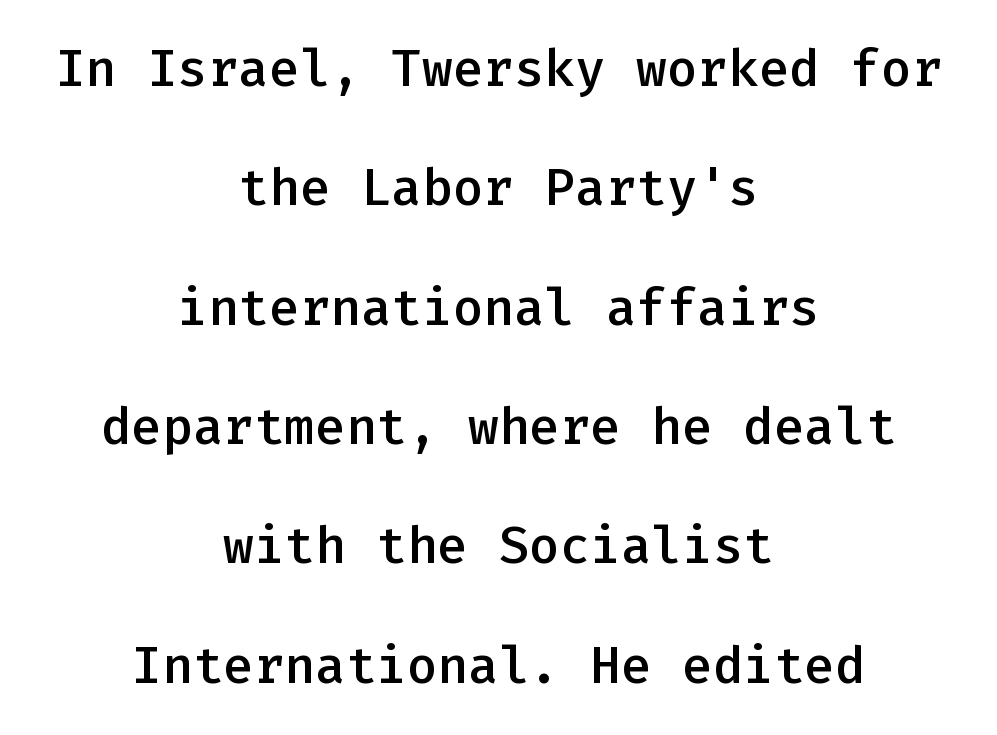
The sample has been set in demibold, a notch under bold. Neither beginnings nor endings align; midpoints do. Posture: straight, roman, zero tilt. This sample has the even, mechanical cadence of fixed-width lettering.
